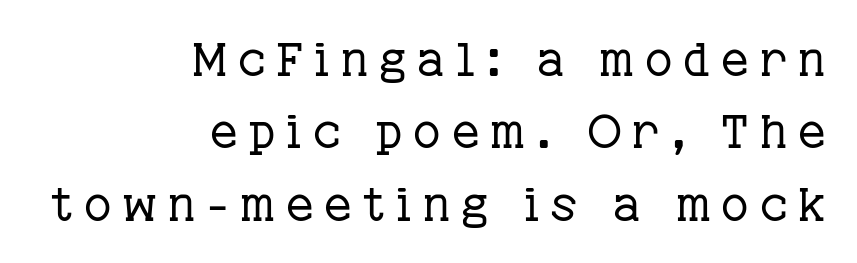
Vertically, the passage feels balanced, rows spaced as you'd expect. Compared with a typical body face, this is equally light or lighter still. The passage shown has open, widely tracked lettering throughout. The lines in this sample share a right terminus and differ only in where they begin. Characters remain perfectly vertical along every line. Each letter keeps its own natural width here, so spacing adapts to shape.
